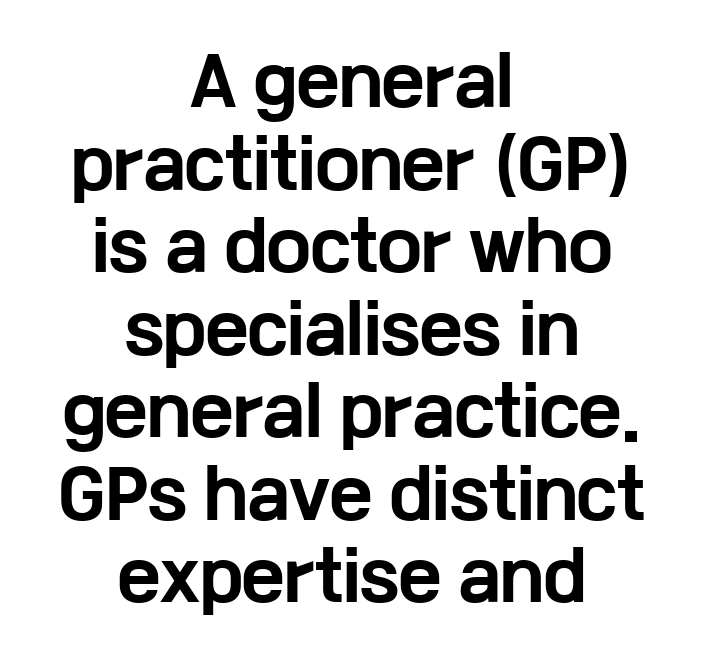
{"serif": "no", "italic": "no", "bold": "yes", "weight": "bold", "width": "wide", "stroke_contrast": "low", "x_height": "medium", "monospaced": "no", "underline": "no", "align": "center", "line_spacing": "normal", "line_spacing_ratio": 1.27, "letter_spacing": "normal", "letter_spacing_em": 0.0, "glyph_px": 65}
